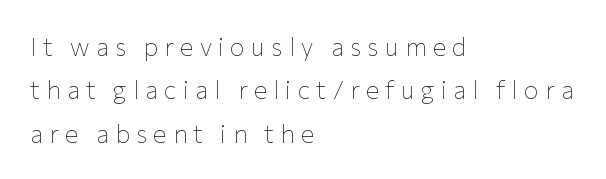
Q: Is the text bold? A: No.
Q: Is the text italic (slanted)? A: No, it is upright.
Q: Is the text underlined? A: No.
Q: How is the paragraph aligned? A: Left-aligned.
Q: Is the spacing between letters normal or unusually wide? A: Unusually wide.
